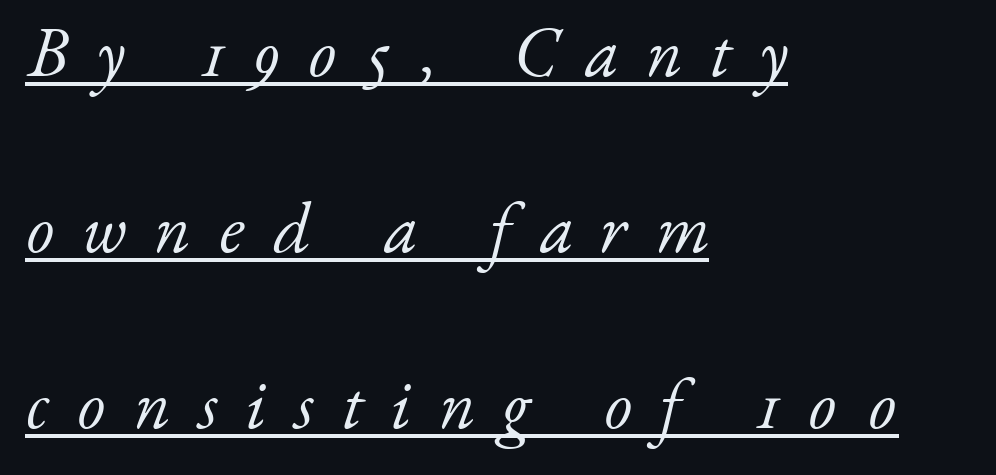
{"serif": "yes", "italic": "yes", "lean": "right", "slant_degrees": 17, "bold": "no", "weight": "light", "width": "normal", "stroke_contrast": "low", "x_height": "small", "monospaced": "no", "underline": "yes", "align": "left", "line_spacing": "loose", "line_spacing_ratio": 2.48, "letter_spacing": "wide", "letter_spacing_em": 0.4, "glyph_px": 71}
